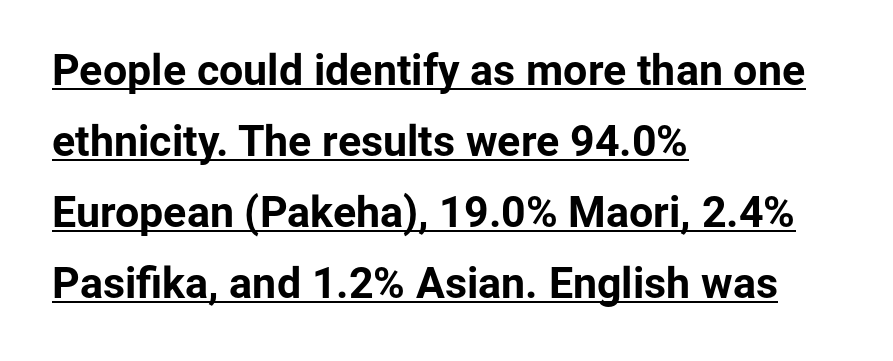
The image shows 43 px bold sans-serif type, upright; set left-aligned, normal line spacing (1.65x), normal letter spacing, underlined; low stroke contrast and a medium x-height.
